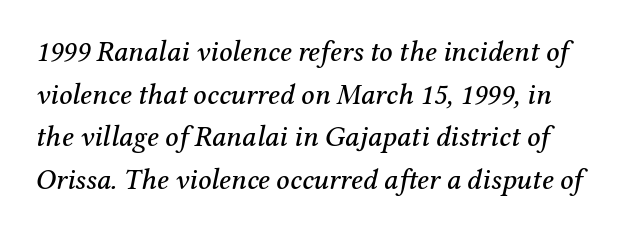
The image shows 29 px serif type, italic (leaning right); set normal line spacing (1.47x), normal letter spacing, not underlined; medium stroke contrast and a medium x-height.
